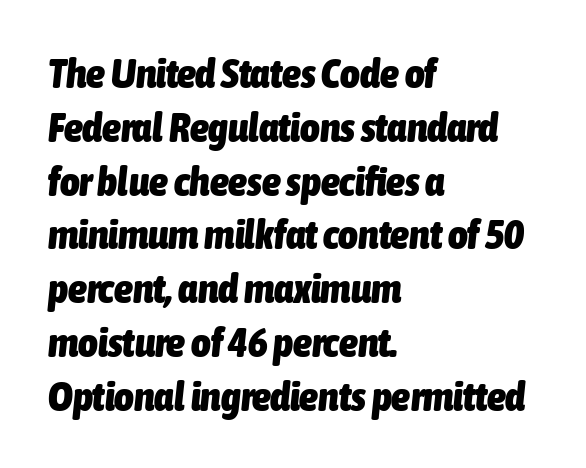
Q: Is the text bold? A: Yes.
Q: Is the text italic (slanted)? A: Yes, it leans right by about 6 degrees.
Q: Is the text underlined? A: No.
Q: How is the paragraph aligned? A: Left-aligned.
Q: Is the spacing between letters normal or unusually wide? A: Normal.
Q: Is the spacing between lines tight, normal or loose? A: Normal.
Q: Width (condensed, normal, or wide)? A: Condensed.
Q: Stroke contrast? A: Low.
Q: x-height? A: Medium.
Q: Monospaced? A: No.
